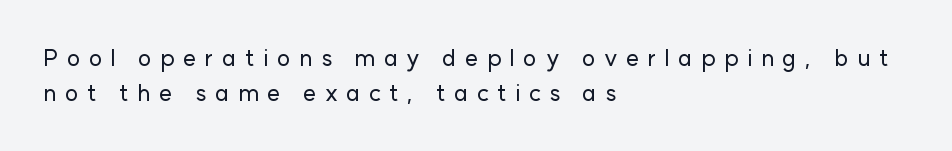
{"italic": "no", "underline": "no", "align": "left", "line_spacing": "normal", "line_spacing_ratio": 1.54, "letter_spacing": "wide", "letter_spacing_em": 0.37, "glyph_px": 23}
